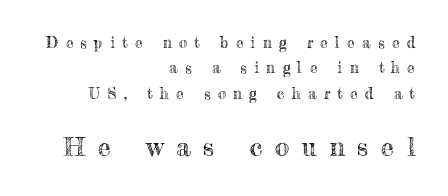
The image shows 26 px text type, upright; set right-aligned, normal line spacing (1.69x), unusually wide letter spacing (+0.49 em), not underlined; the second (bottom) block is 1.73x larger.
